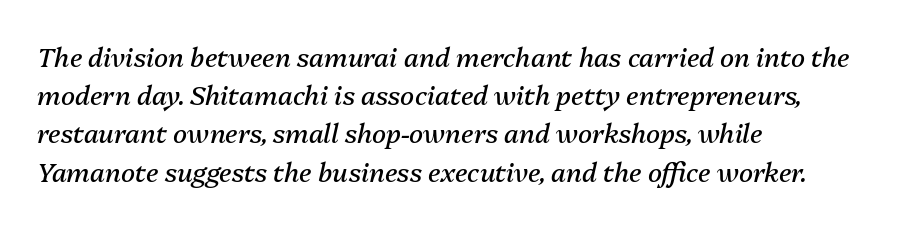
The image shows 26 px text type, italic (leaning right); set left-aligned, normal line spacing (1.47x), normal letter spacing, not underlined.
